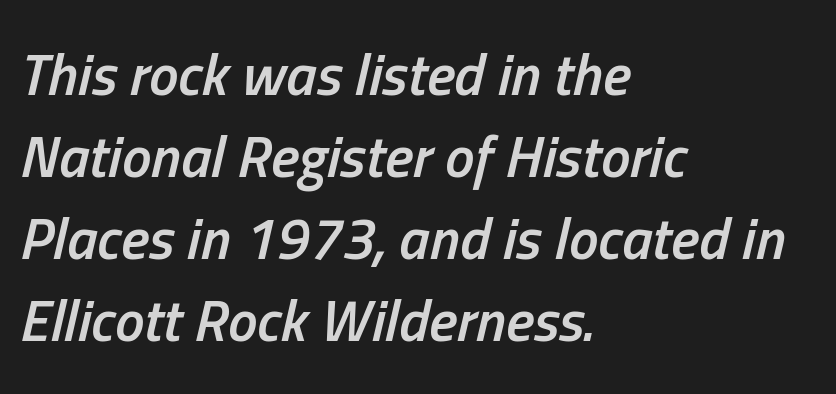
No word sits above an underline. Spacing verdict: proportional, widths tailored to each character. Each line starts at the same left margin while the right side varies. Regular leading. Spacing between characters is what you'd get straight out of the box. A semibold gives these letters moderate extra thickness, short of bold.
